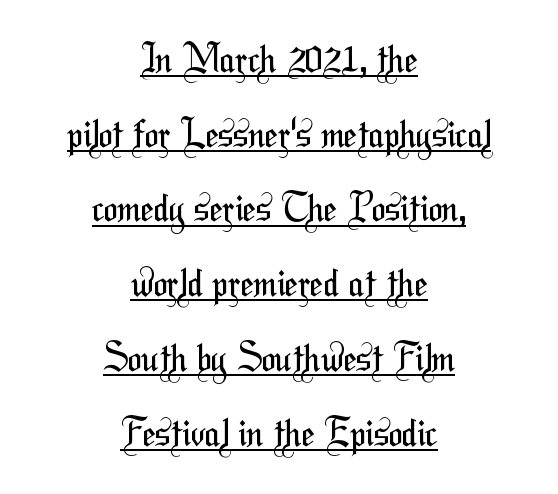
What kind of face is this? One without serifs — a sans. A typographer would call this underscored text. Is this a fixed-width face? No — the glyphs have proportional, varying widths. Notice the wide empty band between every row — that's loose leading.
